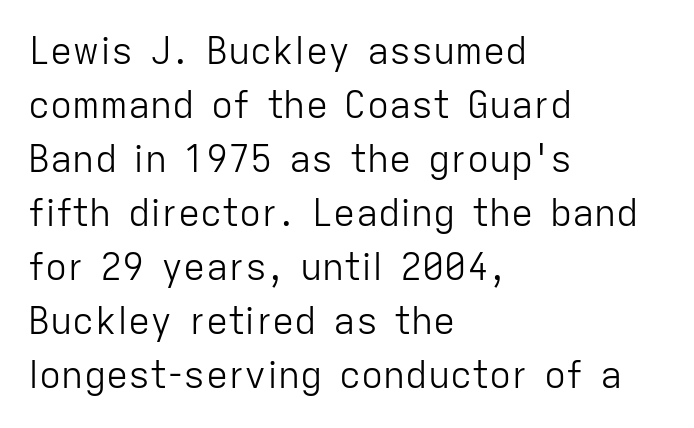
Normally led — the rows are evenly, conventionally spaced. Varying glyph widths throughout — classic text-font behaviour. The ragged edge is on the right, which tells us the setting is flush left. The characters display no serif detailing; their extremities are plain. Weight: not bold — regular or lighter. Posture: straight, roman, zero tilt.
